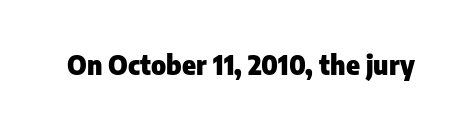
Q: Is the text bold? A: Yes.
Q: Is the text italic (slanted)? A: No, it is upright.
Q: Is the text underlined? A: No.
Q: Is the spacing between letters normal or unusually wide? A: Normal.
